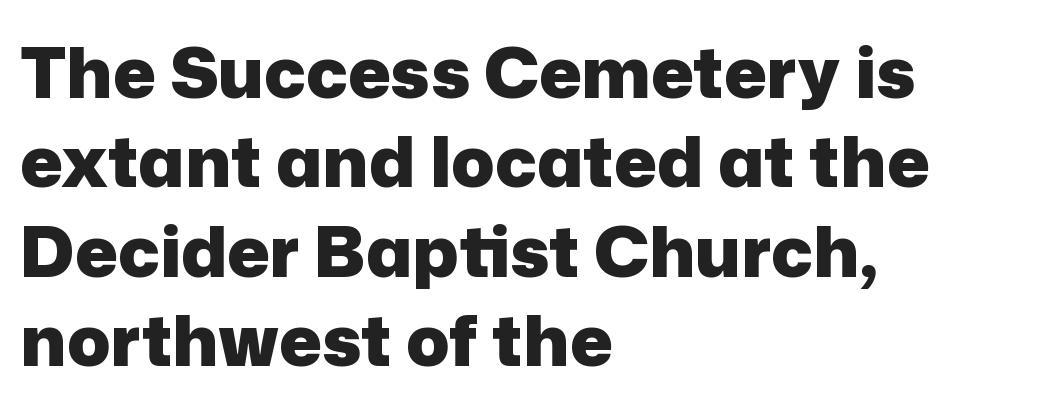
The type sits square on the baseline with zero lean. Short and long lines alike share a common starting point at left. Only glyphs here, with clear space below each row. Letterform terminals end flat and unadorned throughout the passage. Summary of vertical rhythm: regular, with standard interline spacing.
